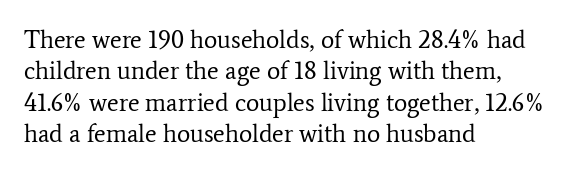
Q: Is the text bold? A: No.
Q: Is the text italic (slanted)? A: No, it is upright.
Q: Is the text underlined? A: No.
Q: How is the paragraph aligned? A: Left-aligned.
Q: Is the spacing between letters normal or unusually wide? A: Normal.
Q: Is the spacing between lines tight, normal or loose? A: Normal.
